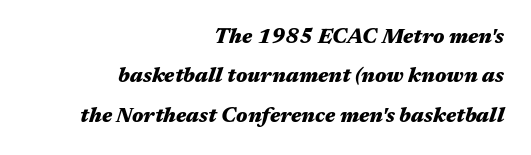
The space beneath each line is pristine and unruled. Does the copy run flush right? Yes — the right margin is perfectly even. This is heavy type, rendered in bold. Italic: yes, the glyphs are oblique. Words appear dense and cohesive because spacing is normal.
